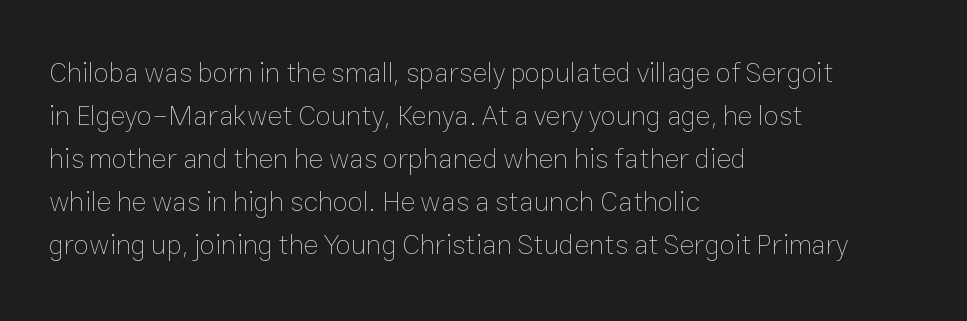
{"italic": "no", "bold": "no", "weight": "thin", "width": "normal", "stroke_contrast": "low", "x_height": "medium", "monospaced": "no", "underline": "no", "align": "left", "line_spacing": "normal", "line_spacing_ratio": 1.54, "letter_spacing": "normal", "letter_spacing_em": 0.0, "glyph_px": 28}
